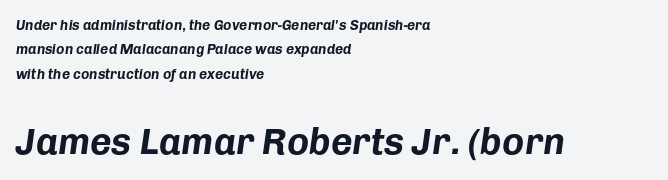
{"italic": "yes", "lean": "right", "slant_degrees": 8, "bold": "yes", "weight": "bold", "width": "normal", "stroke_contrast": "low", "x_height": "medium", "monospaced": "no", "underline": "no", "align": "left", "line_spacing_ratio": 1.74, "letter_spacing": "normal", "letter_spacing_em": 0.0, "larger_block": "second", "size_ratio": 2.64, "glyph_px": 37}
